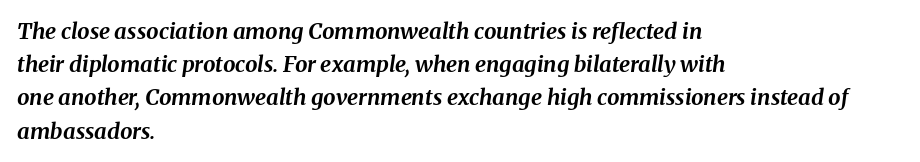
{"italic": "yes", "lean": "right", "slant_degrees": 8, "bold": "yes", "underline": "no", "align": "left", "line_spacing": "normal", "line_spacing_ratio": 1.51, "letter_spacing": "normal", "letter_spacing_em": 0.0, "glyph_px": 22}
